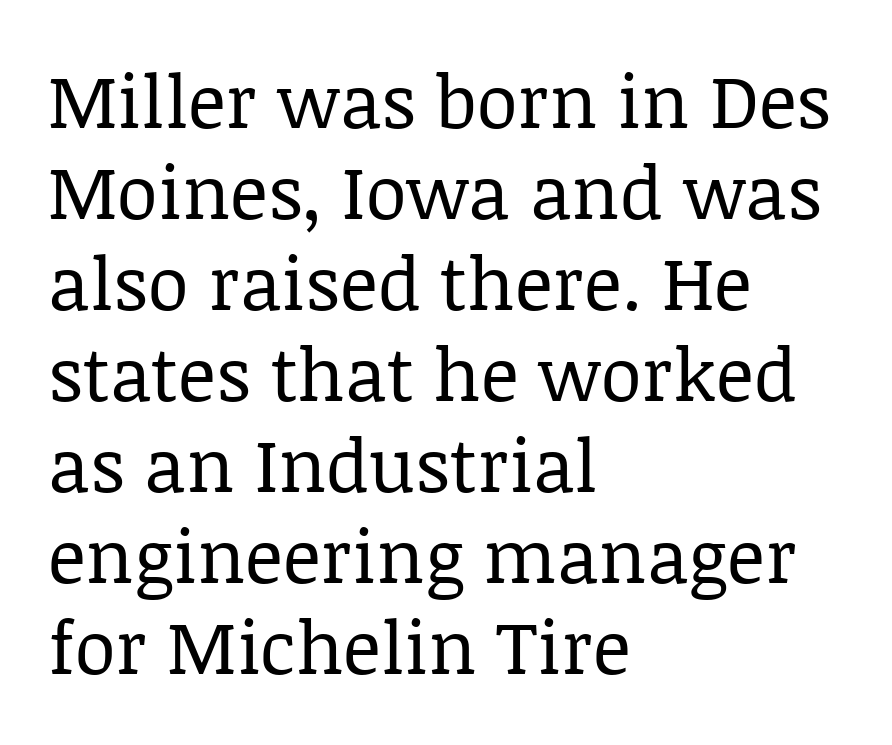
Q: Is the text bold? A: No.
Q: Is the text italic (slanted)? A: No, it is upright.
Q: Is the typeface a serif or a sans-serif typeface? A: Serif.
Q: Is the text underlined? A: No.
Q: How is the paragraph aligned? A: Left-aligned.
Q: Is the spacing between letters normal or unusually wide? A: Normal.
Q: Width (condensed, normal, or wide)? A: Normal.
Q: Stroke contrast? A: Low.
Q: x-height? A: Large.
Q: Monospaced? A: No.
